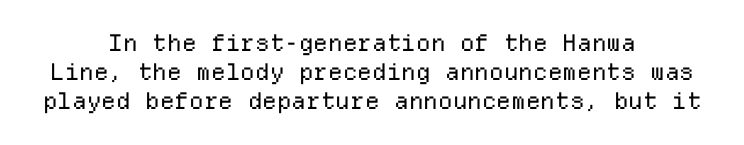
Q: Is the text bold? A: No.
Q: Is the text italic (slanted)? A: No, it is upright.
Q: Is the text underlined? A: No.
Q: How is the paragraph aligned? A: Centered.
Q: Is the spacing between letters normal or unusually wide? A: Normal.
Q: Is the spacing between lines tight, normal or loose? A: Normal.
